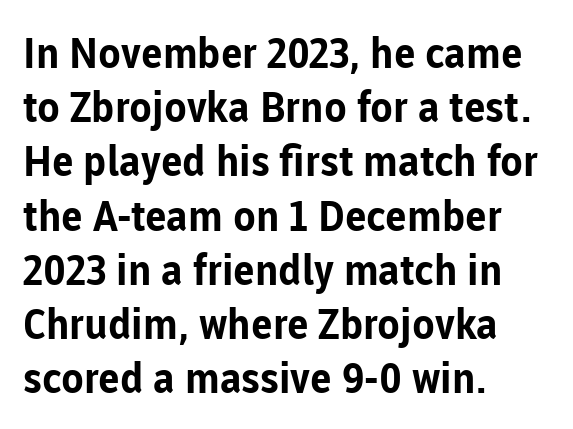
In terms of letterform style, serifs are entirely absent. Vertical strokes here are truly vertical. The designer left line spacing at the default. Underlining? Definitely not there. Proportional: the letters do not fall into vertical columns. Spacing between characters is what you'd get straight out of the box.
